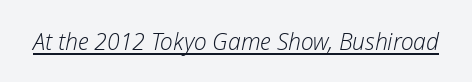
The image shows 23 px text type, italic (leaning right); set normal letter spacing, underlined.
